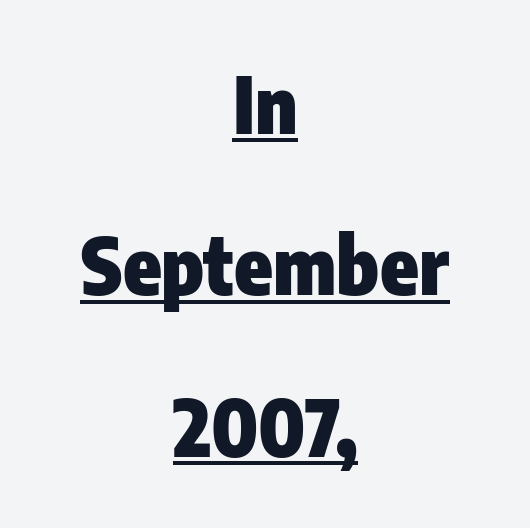
Q: Is the text bold? A: Yes.
Q: Is the text italic (slanted)? A: No, it is upright.
Q: Is the typeface a serif or a sans-serif typeface? A: Sans-serif.
Q: Is the text underlined? A: Yes.
Q: How is the paragraph aligned? A: Centered.
Q: Is the spacing between letters normal or unusually wide? A: Normal.
Q: Is the spacing between lines tight, normal or loose? A: Loose.
Q: Width (condensed, normal, or wide)? A: Condensed.
Q: Stroke contrast? A: Low.
Q: x-height? A: Medium.
Q: Monospaced? A: No.
